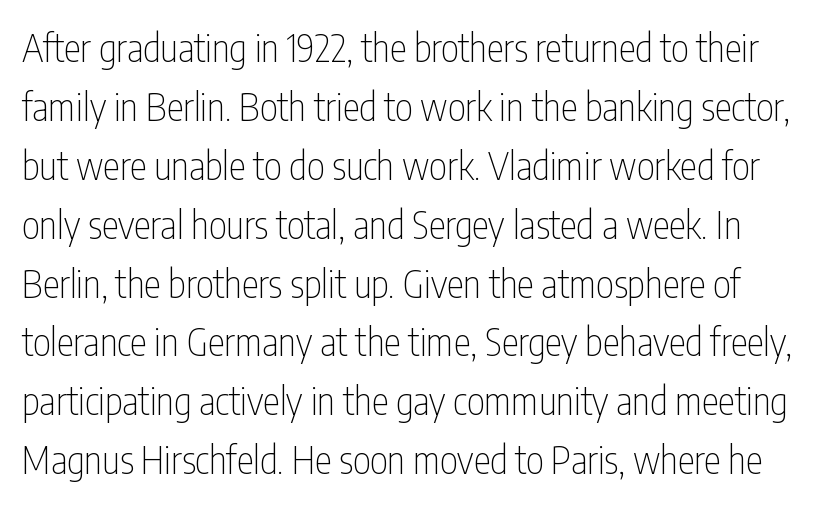
Characters follow at the spacing the type designer built in. Stroke thickness stays within the range of a standard reading face or lighter. Is this a sans? Yes — the strokes have no serifs. Just letters on the line, the space beneath them empty. Varying glyph widths throughout — classic text-font behaviour. Vertically, the passage feels balanced, rows spaced as you'd expect.
